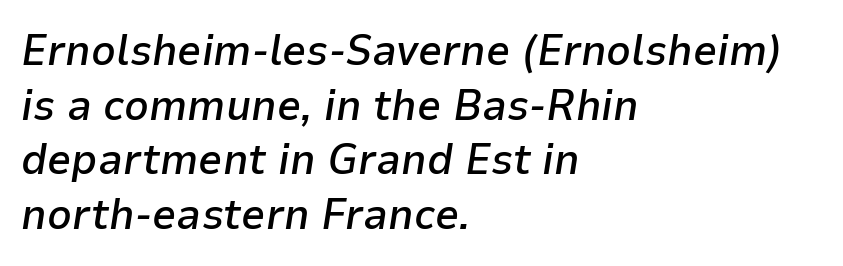
Q: Is the text bold? A: Semi-bold.
Q: Is the text italic (slanted)? A: Yes, it leans right by about 9 degrees.
Q: Is the text underlined? A: No.
Q: How is the paragraph aligned? A: Left-aligned.
Q: Is the spacing between letters normal or unusually wide? A: Normal.
Q: Is the spacing between lines tight, normal or loose? A: Normal.
Q: Width (condensed, normal, or wide)? A: Normal.
Q: Stroke contrast? A: Low.
Q: x-height? A: Medium.
Q: Monospaced? A: No.
